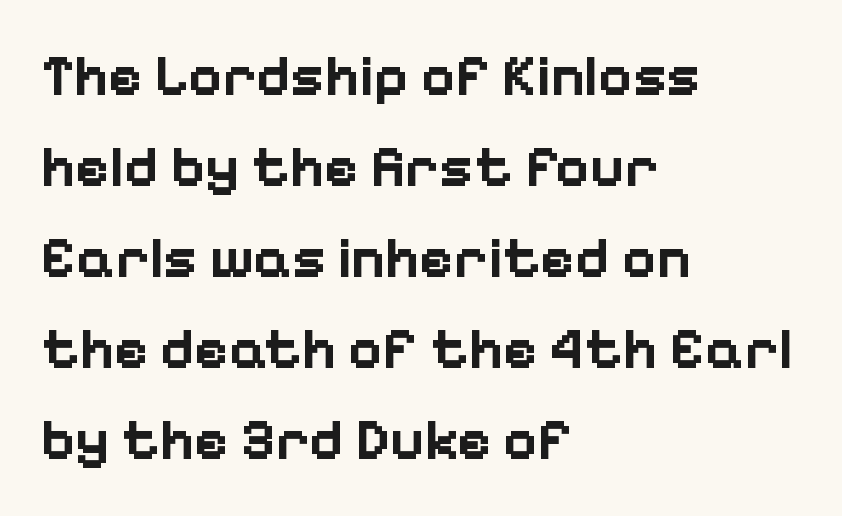
The image shows 58 px bold sans-serif type, upright; set left-aligned, normal line spacing (1.57x), normal letter spacing, not underlined; low stroke contrast and a medium x-height.
